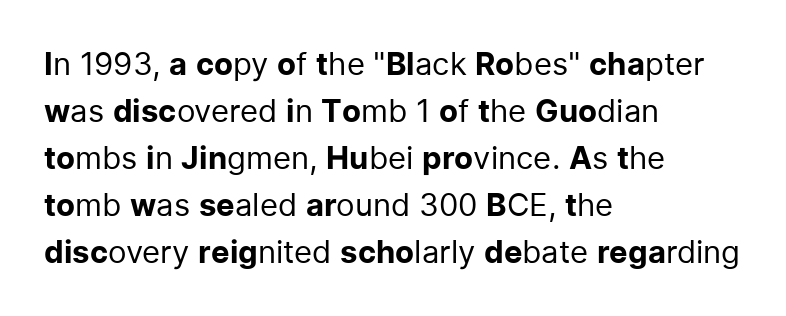
Q: Is the text bold? A: No.
Q: Is the text italic (slanted)? A: No, it is upright.
Q: Is the typeface a serif or a sans-serif typeface? A: Sans-serif.
Q: Is the text underlined? A: No.
Q: How is the paragraph aligned? A: Left-aligned.
Q: Is the spacing between letters normal or unusually wide? A: Normal.
Q: Is the spacing between lines tight, normal or loose? A: Normal.
Q: Width (condensed, normal, or wide)? A: Normal.
Q: Stroke contrast? A: Low.
Q: x-height? A: Medium.
Q: Monospaced? A: No.
